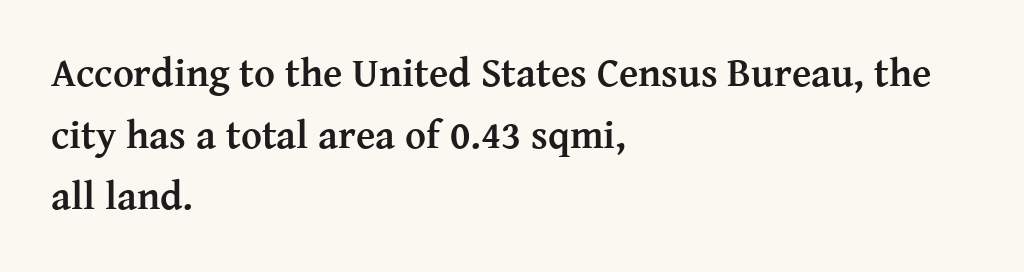
Q: Is the text bold? A: Yes.
Q: Is the text italic (slanted)? A: No, it is upright.
Q: Is the typeface a serif or a sans-serif typeface? A: Serif.
Q: Is the text underlined? A: No.
Q: How is the paragraph aligned? A: Left-aligned.
Q: Is the spacing between letters normal or unusually wide? A: Normal.
Q: Is the spacing between lines tight, normal or loose? A: Normal.
Q: Width (condensed, normal, or wide)? A: Normal.
Q: Stroke contrast? A: Medium.
Q: x-height? A: Medium.
Q: Monospaced? A: No.
